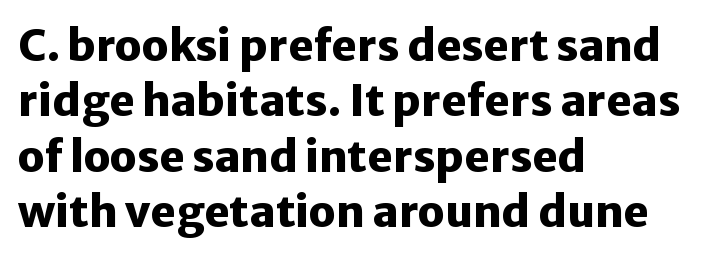
The typeface chosen for these lines omits serifs. The words here are not underlined. Spacing between characters is what you'd get straight out of the box. This sample is left-justified, so line endings fall wherever the words run out. Whoever set this chose a conventional vertical rhythm. The passage shown is typed in a proportional face where columns would drift.
